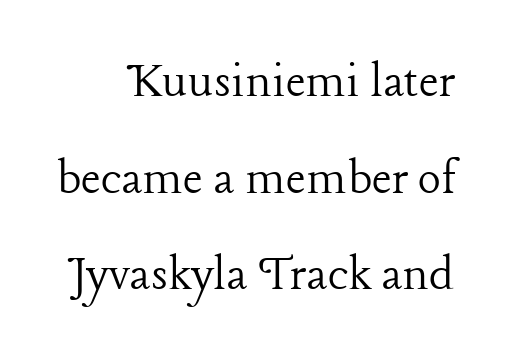
Q: Is the text bold? A: No.
Q: Is the text italic (slanted)? A: No, it is upright.
Q: Is the typeface a serif or a sans-serif typeface? A: Serif.
Q: Is the text underlined? A: No.
Q: Is the spacing between letters normal or unusually wide? A: Normal.
Q: Width (condensed, normal, or wide)? A: Normal.
Q: Stroke contrast? A: Low.
Q: x-height? A: Medium.
Q: Monospaced? A: No.
